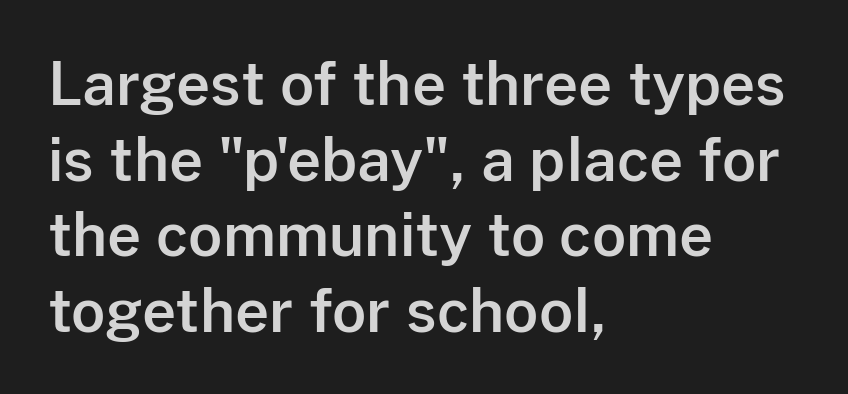
Each letter keeps its own natural width here, so spacing adapts to shape. Vertically, the passage feels balanced, rows spaced as you'd expect. Ordinary non-slanted type is in use. Rule under the text: the space is simply empty. The ragged edge is on the right, which tells us the setting is flush left. There is no visible air inserted between adjacent glyphs.
